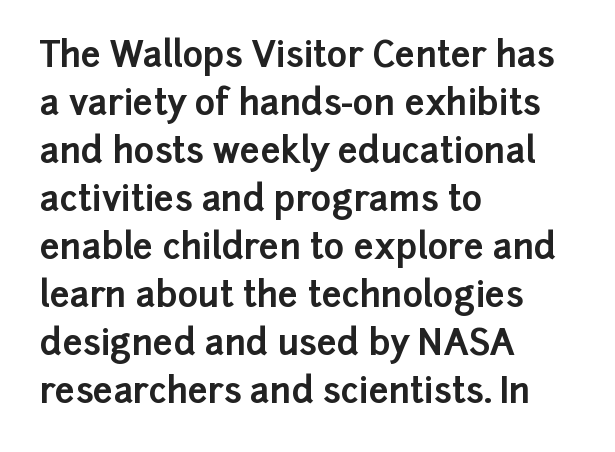
The image shows 35 px bold sans-serif type, upright; set left-aligned, normal line spacing (1.37x), normal letter spacing, not underlined; low stroke contrast and a medium x-height.
